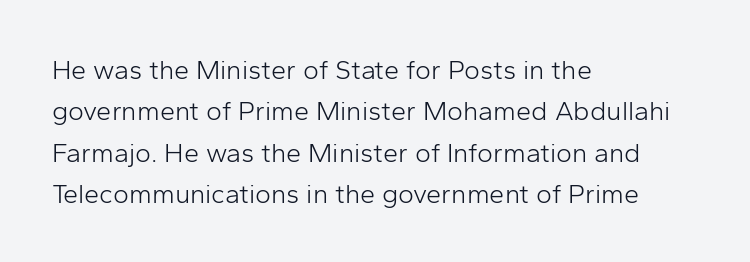
{"italic": "no", "bold": "no", "underline": "no", "align": "left", "line_spacing": "normal", "line_spacing_ratio": 1.53, "letter_spacing": "normal", "letter_spacing_em": 0.0, "glyph_px": 27}
